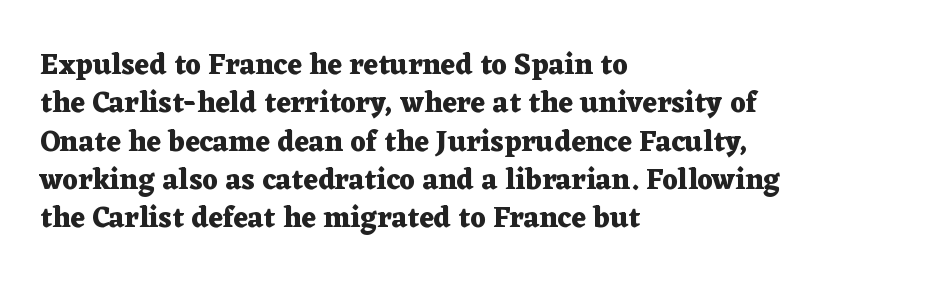
This block has exactly the height ordinary leading produces. The rendering uses natural spacing where letterforms have individual widths. The glyphs in this specimen are seriffed. These lines keep a tight, regular rhythm from letter to letter. Words float on clear page, feet unadorned.
